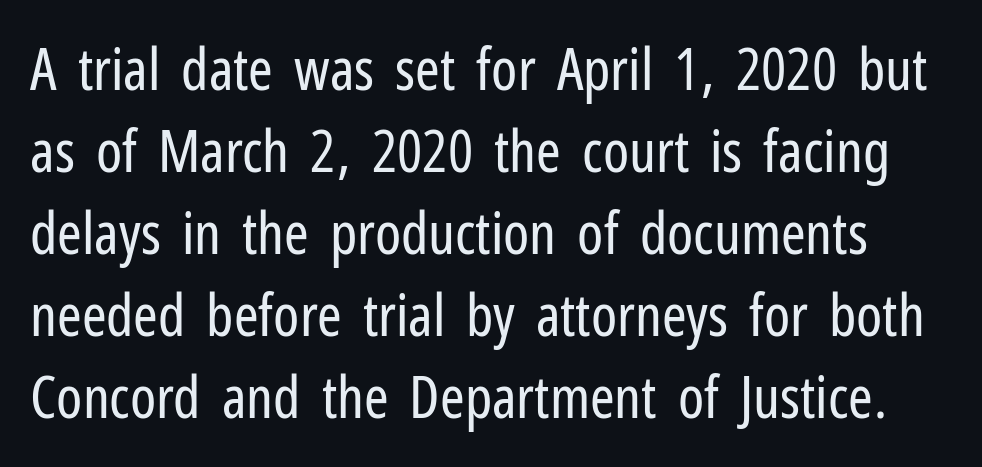
{"serif": "no", "italic": "no", "bold": "no", "weight": "regular", "width": "condensed", "stroke_contrast": "low", "x_height": "medium", "monospaced": "no", "underline": "no", "line_spacing": "normal", "line_spacing_ratio": 1.39, "letter_spacing": "normal", "letter_spacing_em": 0.0, "glyph_px": 59}
